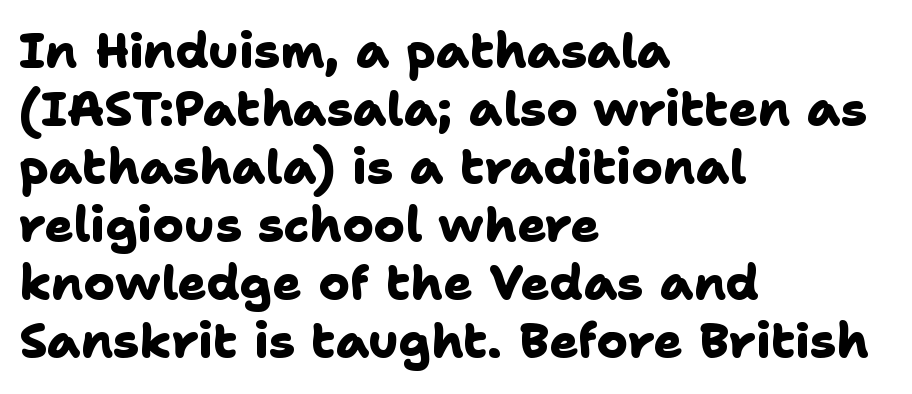
{"serif": "no", "bold": "yes", "weight": "heavy", "width": "normal", "stroke_contrast": "low", "x_height": "medium", "monospaced": "no", "underline": "no", "align": "left", "line_spacing_ratio": 1.21, "letter_spacing": "normal", "letter_spacing_em": 0.0, "glyph_px": 48}
